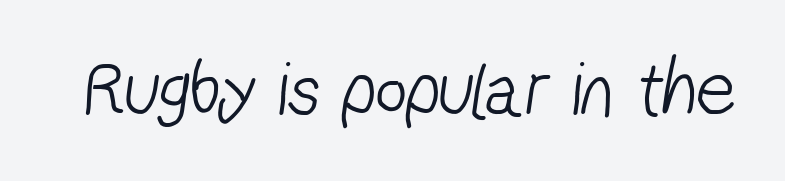
Q: Is the text bold? A: No.
Q: Is the typeface a serif or a sans-serif typeface? A: Sans-serif.
Q: Is the text underlined? A: No.
Q: Is the spacing between letters normal or unusually wide? A: Normal.
Q: Width (condensed, normal, or wide)? A: Condensed.
Q: Stroke contrast? A: Low.
Q: x-height? A: Medium.
Q: Monospaced? A: No.
